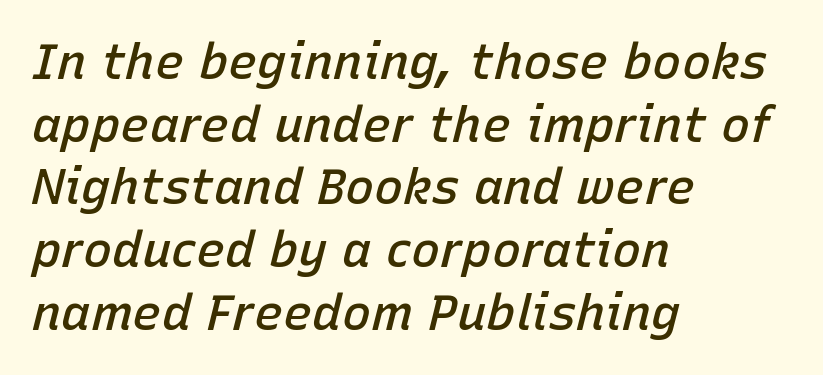
{"italic": "yes", "lean": "right", "slant_degrees": 15, "bold": "semi", "weight": "semibold", "width": "normal", "stroke_contrast": "low", "x_height": "medium", "monospaced": "no", "underline": "no", "align": "left", "line_spacing": "normal", "line_spacing_ratio": 1.28, "letter_spacing": "normal", "letter_spacing_em": 0.0, "glyph_px": 49}
